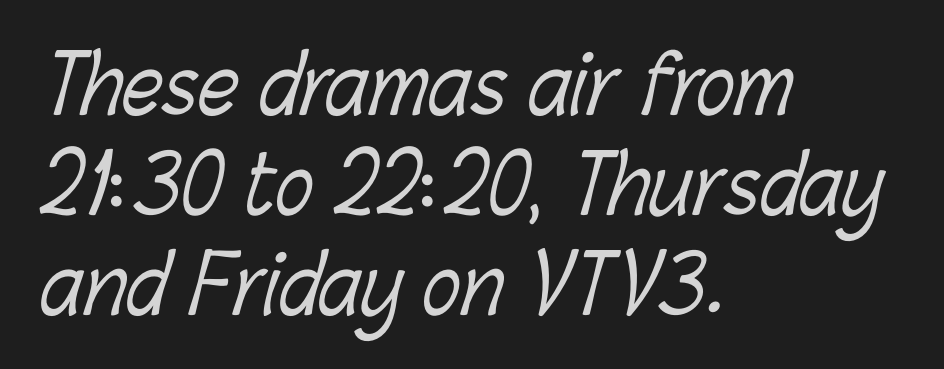
Q: Is the text bold? A: No.
Q: Is the text underlined? A: No.
Q: How is the paragraph aligned? A: Left-aligned.
Q: Is the spacing between letters normal or unusually wide? A: Normal.
Q: Is the spacing between lines tight, normal or loose? A: Normal.
Q: Width (condensed, normal, or wide)? A: Condensed.
Q: Stroke contrast? A: Low.
Q: x-height? A: Medium.
Q: Monospaced? A: No.
